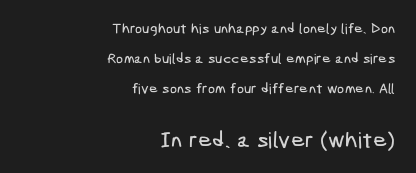
Q: Is the text underlined? A: No.
Q: How is the paragraph aligned? A: Right-aligned.
Q: Is the spacing between letters normal or unusually wide? A: Normal.
Q: Is the spacing between lines tight, normal or loose? A: Loose.
Q: Which block of text is set in a larger size, the first (top) or the second (bottom)? A: The second (bottom) one.
